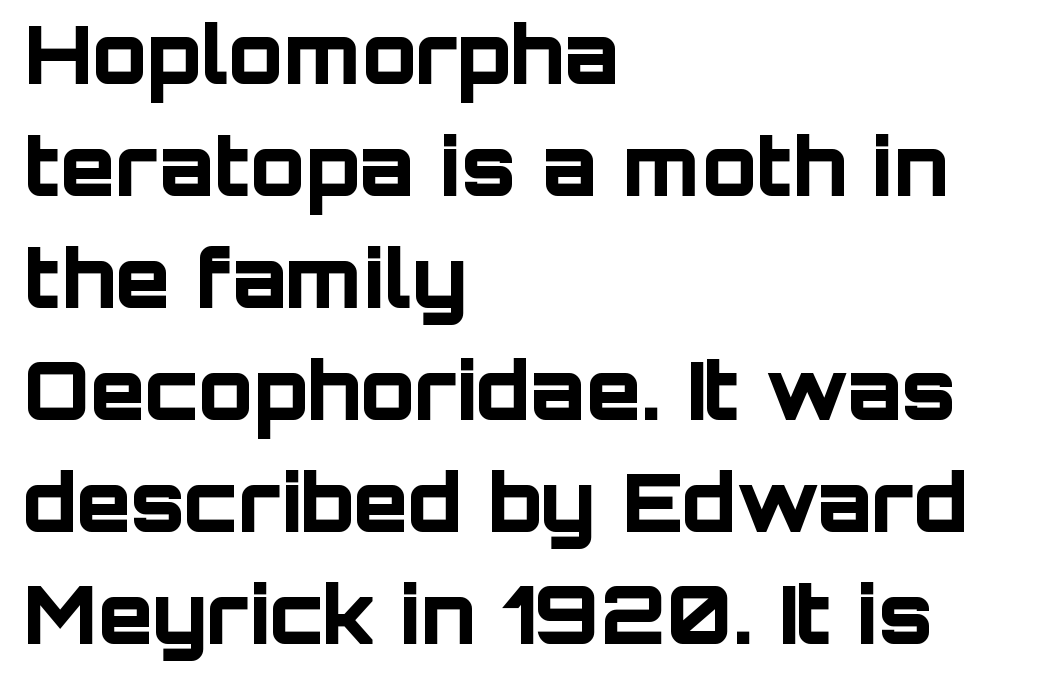
{"serif": "no", "italic": "no", "bold": "yes", "weight": "bold", "width": "normal", "stroke_contrast": "low", "x_height": "large", "monospaced": "no", "underline": "no", "align": "left", "line_spacing": "normal", "line_spacing_ratio": 1.4, "letter_spacing": "normal", "letter_spacing_em": 0.0, "glyph_px": 80}
